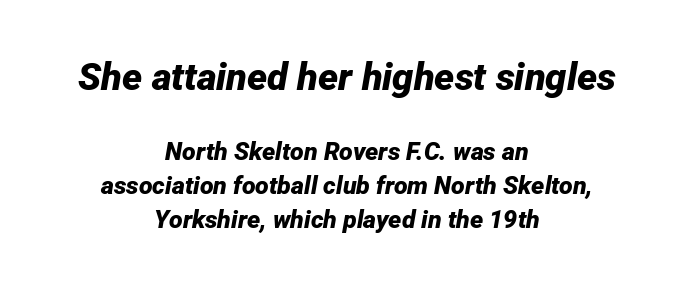
Q: Is the text bold? A: Yes.
Q: Is the text italic (slanted)? A: Yes, it leans right by about 12 degrees.
Q: Is the text underlined? A: No.
Q: How is the paragraph aligned? A: Centered.
Q: Is the spacing between letters normal or unusually wide? A: Normal.
Q: Is the spacing between lines tight, normal or loose? A: Normal.
Q: Which block of text is set in a larger size, the first (top) or the second (bottom)? A: The first (top) one.
Q: Width (condensed, normal, or wide)? A: Normal.
Q: Stroke contrast? A: Low.
Q: x-height? A: Medium.
Q: Monospaced? A: No.
